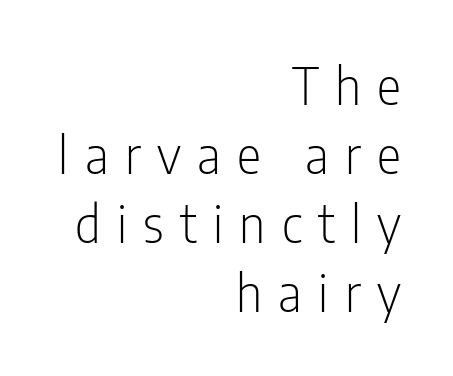
A typesetter would label this face a sans. Look at the tracking — it's clearly loosened, letters drifting apart. The font's upright variant was chosen for this text. The strip under each line holds only bare page. The letters advance in unequal steps, a hallmark of proportional type. A quiet, ordinary-to-light weight characterises the typeface.
